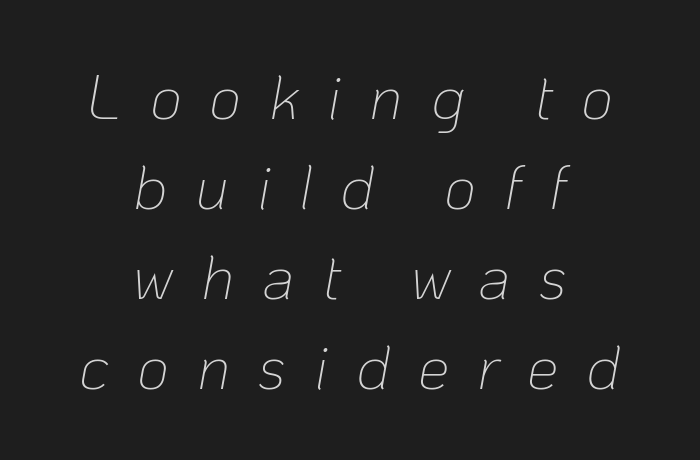
{"italic": "yes", "lean": "right", "slant_degrees": 10, "bold": "no", "weight": "thin", "width": "normal", "stroke_contrast": "low", "x_height": "medium", "monospaced": "no", "underline": "no", "align": "center", "line_spacing": "normal", "line_spacing_ratio": 1.43, "letter_spacing": "wide", "letter_spacing_em": 0.44, "glyph_px": 63}
